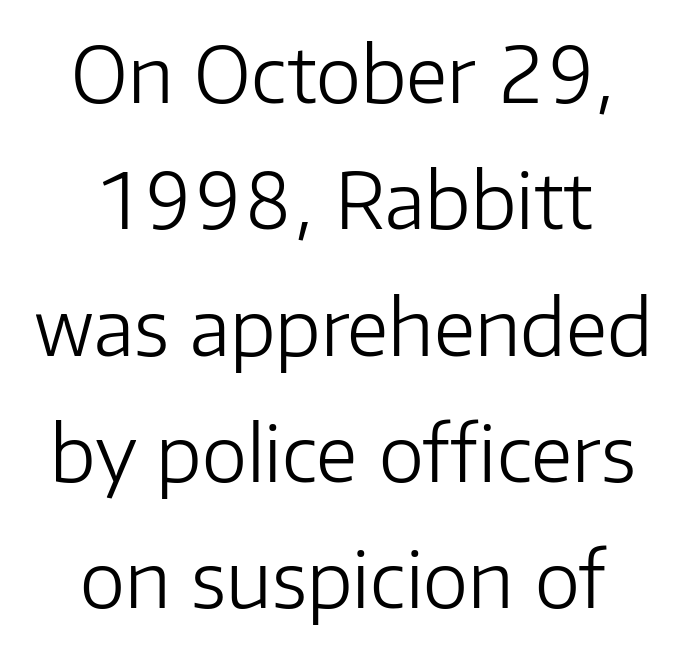
The letters stand straight up with perfectly vertical stems. Each new line begins a customary step beneath the previous one. A student would call this center alignment; a typographer would say set centered. This rendering employs a face without finishing strokes, i.e., a sans-serif. The words here are not underlined.
